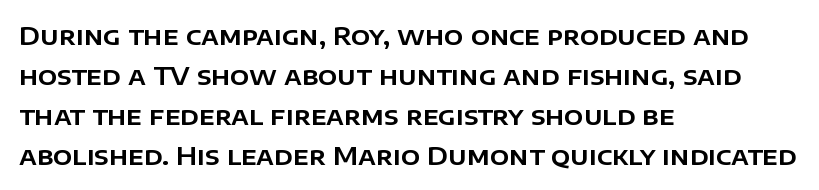
{"italic": "no", "underline": "no", "align": "left", "line_spacing": "normal", "line_spacing_ratio": 1.6, "letter_spacing": "normal", "letter_spacing_em": 0.0, "glyph_px": 25}
